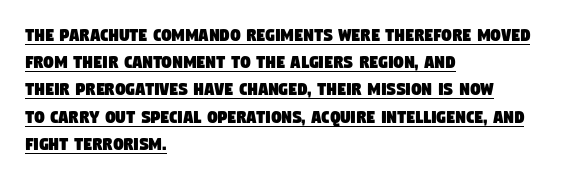
{"underline": "yes", "align": "left", "line_spacing": "normal", "line_spacing_ratio": 1.36, "letter_spacing": "normal", "letter_spacing_em": 0.0, "glyph_px": 20}
